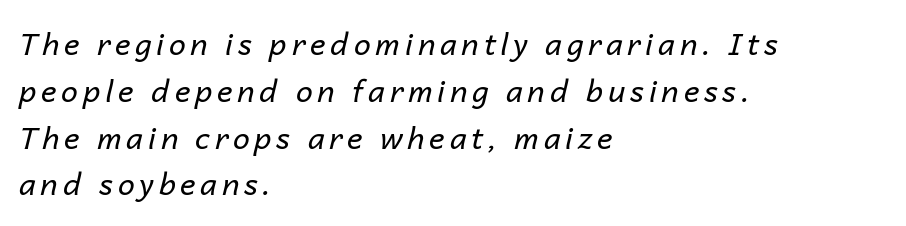
The passage shown is not underscored anywhere. Italic: yes, the glyphs are oblique. The font is comparable to plain body text, perhaps lighter. The letters advance in unequal steps, a hallmark of proportional type.
